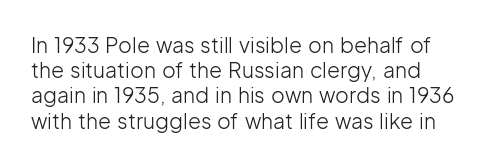
Q: Is the text bold? A: No.
Q: Is the text italic (slanted)? A: No, it is upright.
Q: Is the text underlined? A: No.
Q: Is the spacing between letters normal or unusually wide? A: Normal.
